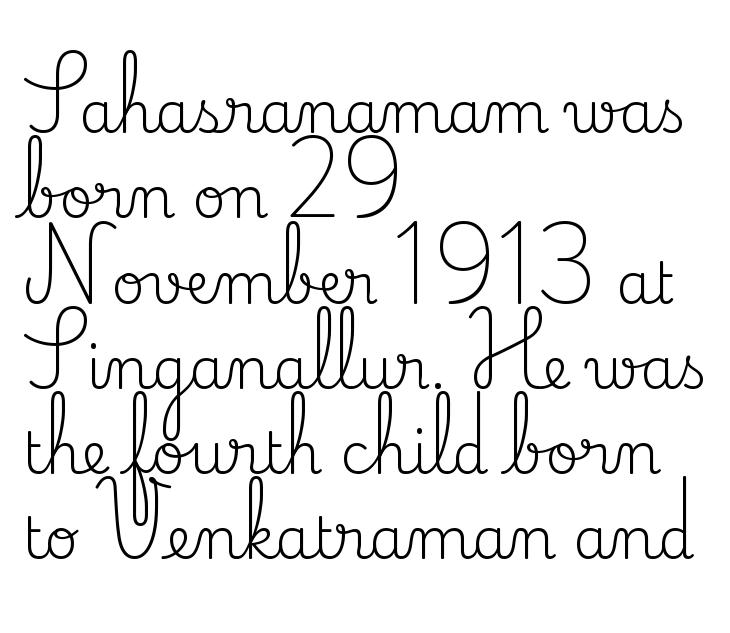
The image shows 58 px regular-weight serif type, upright; set left-aligned, normal line spacing (1.47x), normal letter spacing, not underlined; medium stroke contrast and a small x-height.
